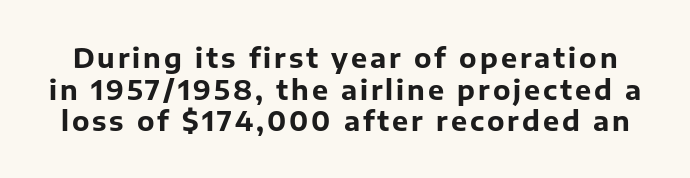
The image shows 27 px bold type, upright; set line spacing 1.17x, not underlined.
